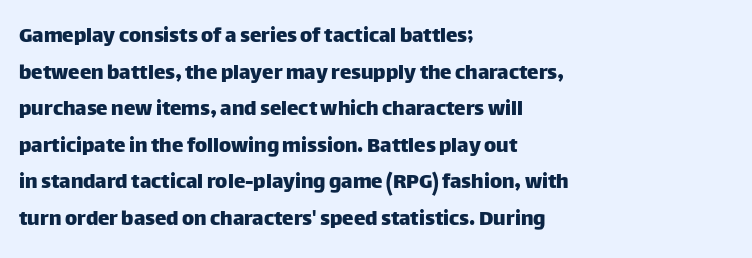
{"italic": "no", "underline": "no", "align": "left", "line_spacing": "normal", "line_spacing_ratio": 1.59, "letter_spacing": "normal", "letter_spacing_em": 0.0, "glyph_px": 23}
